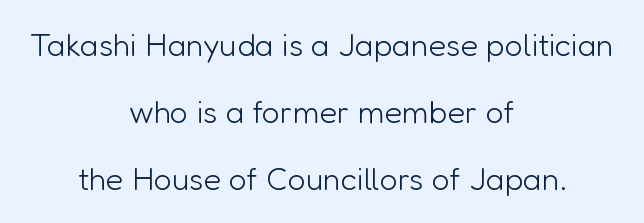
{"serif": "no", "italic": "no", "bold": "no", "weight": "light", "width": "normal", "stroke_contrast": "low", "x_height": "medium", "monospaced": "no", "underline": "no", "align": "center", "line_spacing": "loose", "line_spacing_ratio": 2.1, "letter_spacing": "normal", "letter_spacing_em": 0.0, "glyph_px": 32}
